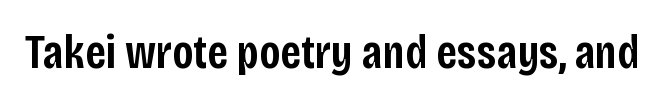
The axis of the letterforms is exactly vertical. The face used here is proportionally spaced, like ordinary book or web type. Every letter is mildly thick-stroked: semibold rather than bold. Type style note: lacks serifs.
